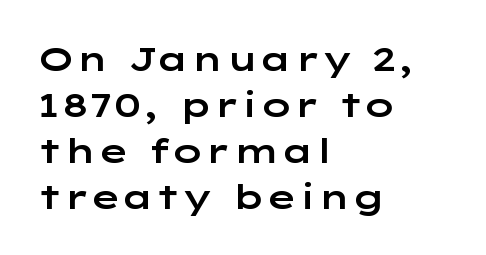
{"serif": "no", "italic": "no", "width": "wide", "stroke_contrast": "low", "x_height": "medium", "monospaced": "no", "underline": "no", "align": "left", "line_spacing": "normal", "line_spacing_ratio": 1.35, "letter_spacing": "normal", "letter_spacing_em": 0.0, "glyph_px": 34}
